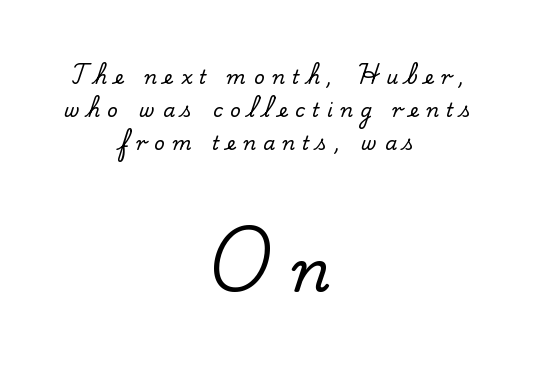
{"serif": "yes", "width": "normal", "stroke_contrast": "low", "x_height": "small", "monospaced": "no", "underline": "no", "align": "center", "line_spacing_ratio": 1.74, "letter_spacing": "wide", "letter_spacing_em": 0.39, "larger_block": "second", "size_ratio": 3.05, "glyph_px": 58}
